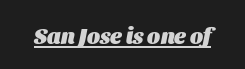
A baseline rule has been typeset under these characters. Nobody touched the tracking dial on this one. Tall strokes in this sample are angled rather than plumb. Pretty heavy lettering here — definitely bold.
